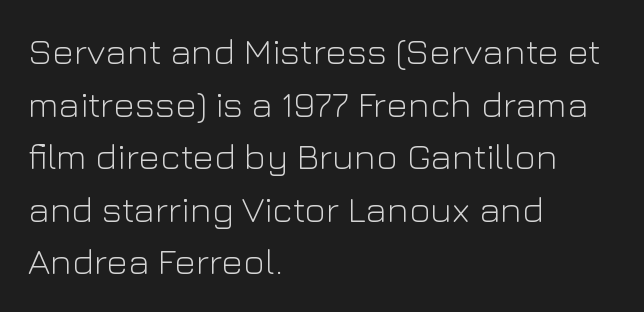
The image shows 37 px light sans-serif type, upright; set left-aligned, normal line spacing (1.42x), normal letter spacing, not underlined; low stroke contrast and a medium x-height.
